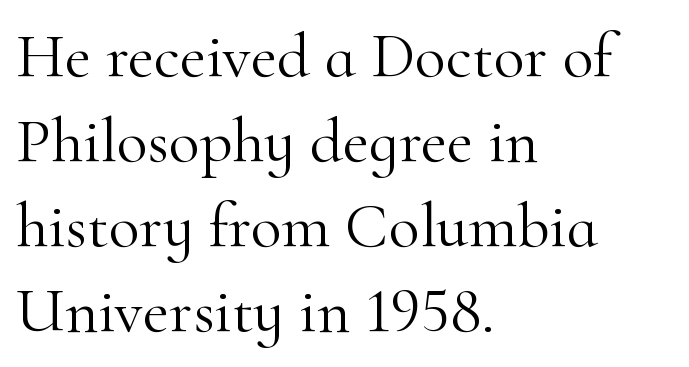
The image shows 64 px light serif type, upright; set left-aligned, normal line spacing (1.33x), normal letter spacing, not underlined; high stroke contrast and a small x-height.
